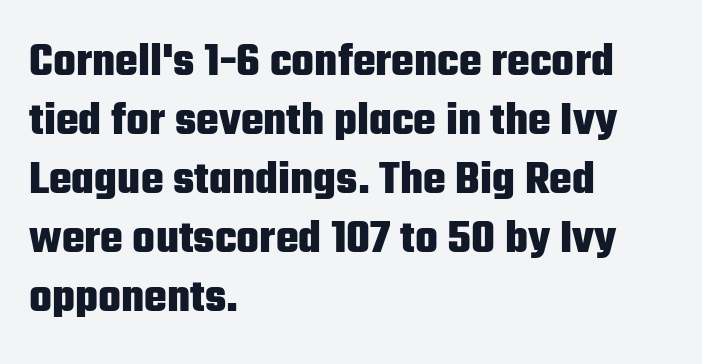
The lettering stays uniformly vertical, giving the passage a roman look. Bold? Absolutely — the strokes are thick and heavy. This sample has the flowing, uneven cadence of proportional lettering. The face used here is a sans, in the tradition of grotesques and geometrics. The passage shown is not underscored anywhere. Casual observation: everything's shoved over to the left.
